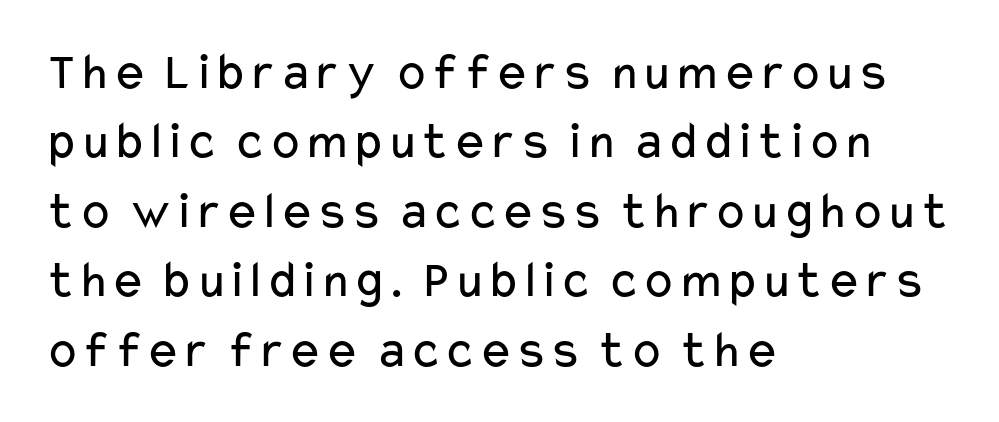
The image shows 53 px regular-weight, wide sans-serif type, upright; set left-aligned, normal line spacing (1.31x), normal letter spacing, not underlined; low stroke contrast and a medium x-height.
